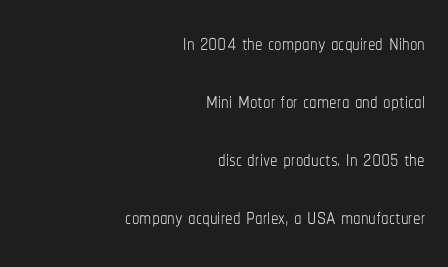
{"italic": "no", "bold": "no", "weight": "thin", "width": "condensed", "stroke_contrast": "low", "x_height": "medium", "monospaced": "no", "underline": "no", "align": "right", "line_spacing": "loose", "line_spacing_ratio": 1.93, "letter_spacing": "normal", "letter_spacing_em": 0.0, "glyph_px": 30}
